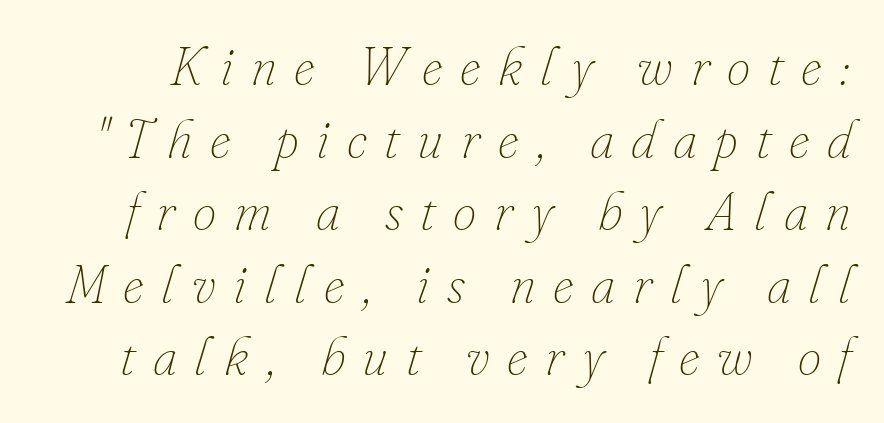
The image shows 53 px thin type, italic (leaning right); set normal line spacing (1.37x), unusually wide letter spacing (+0.33 em), not underlined; low stroke contrast and a small x-height.
